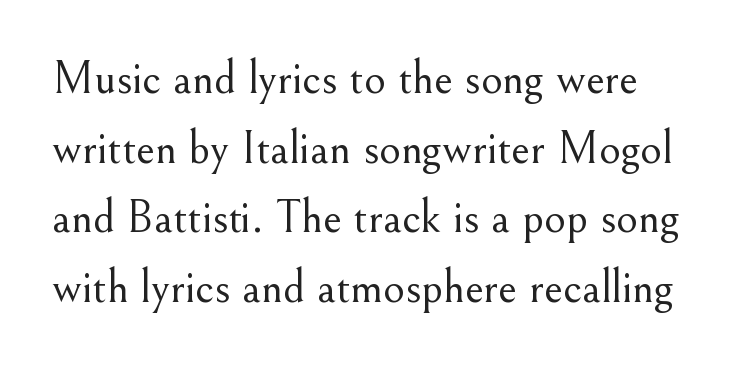
The image shows 47 px light serif type, upright; set normal line spacing (1.48x), normal letter spacing, not underlined; medium stroke contrast and a small x-height.
